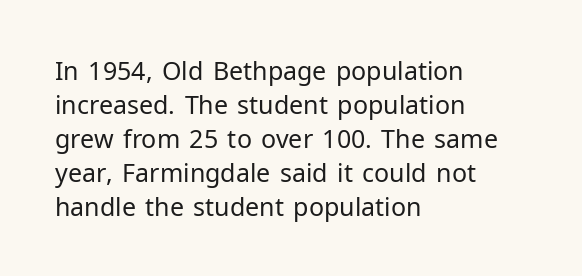
A normal amount of white space separates one row of letters from the next. Honestly, the letter spacing is just normal — you wouldn't notice it. The font's upright variant was chosen for this text. Is this a heavy cut? Hardly; it is regular or lighter. Caption: multi-line text, flush left, ragged right.
